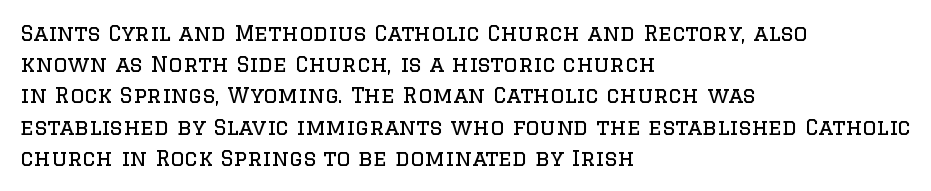
The image shows 22 px text type, upright; set left-aligned, normal line spacing (1.42x), normal letter spacing, not underlined.
